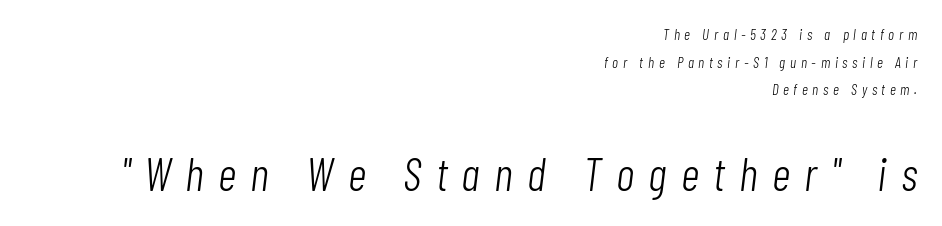
The typeface has the unassuming heft of standard copy or less. The passage shown is not underscored anywhere. A typesetter would mark this as italic. Which of the two is more prominent by size? The second, at the bottom. Does extra space separate the letters? Yes, quite a lot of it. Every row of glyphs terminates at an identical x-position on the right.
